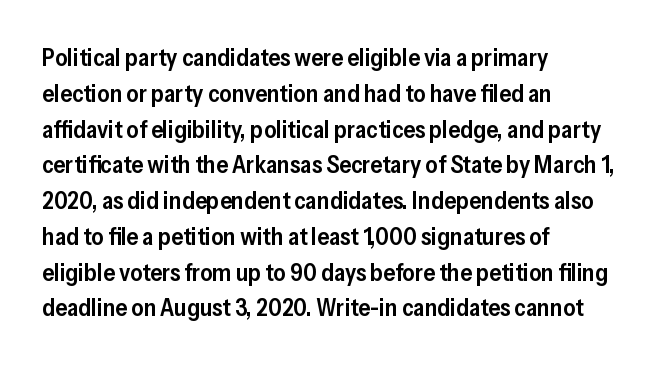
Q: Is the text bold? A: Semi-bold.
Q: Is the text italic (slanted)? A: No, it is upright.
Q: Is the text underlined? A: No.
Q: How is the paragraph aligned? A: Left-aligned.
Q: Is the spacing between letters normal or unusually wide? A: Normal.
Q: Is the spacing between lines tight, normal or loose? A: Normal.
